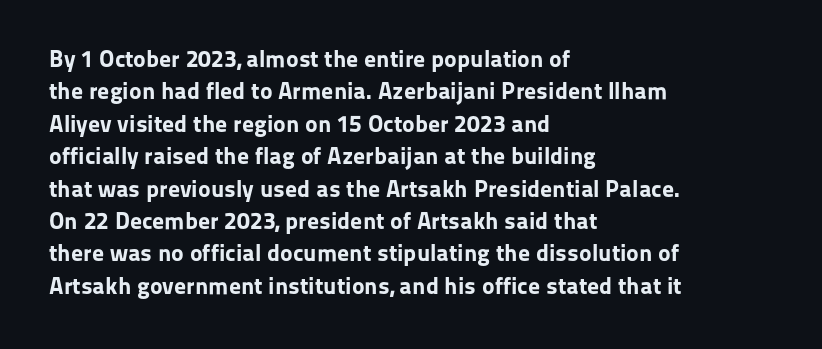
{"italic": "no", "bold": "yes", "underline": "no", "align": "left", "line_spacing": "normal", "line_spacing_ratio": 1.35, "letter_spacing": "normal", "letter_spacing_em": 0.0, "glyph_px": 24}
